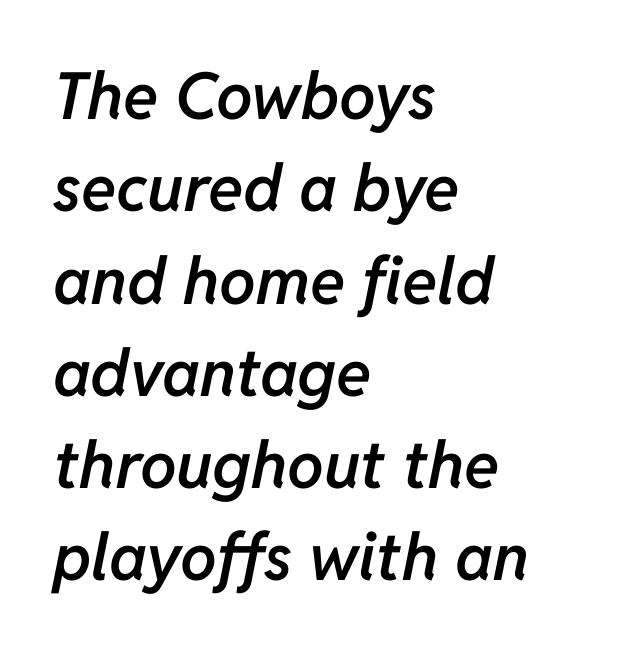
Q: Is the text bold? A: Semi-bold.
Q: Is the text italic (slanted)? A: Yes, it leans right by about 11 degrees.
Q: Is the text underlined? A: No.
Q: How is the paragraph aligned? A: Left-aligned.
Q: Is the spacing between letters normal or unusually wide? A: Normal.
Q: Is the spacing between lines tight, normal or loose? A: Normal.
Q: Width (condensed, normal, or wide)? A: Normal.
Q: Stroke contrast? A: Low.
Q: x-height? A: Medium.
Q: Monospaced? A: No.
